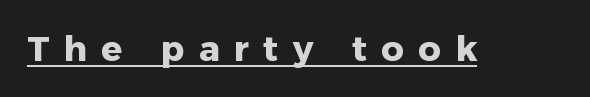
The image shows 35 px heavy sans-serif type, upright; set unusually wide letter spacing (+0.41 em), underlined; low stroke contrast and a medium x-height.
